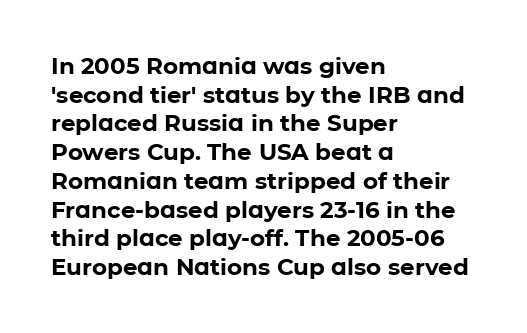
The image shows 23 px bold type, upright; set left-aligned, normal line spacing (1.25x), normal letter spacing, not underlined.
